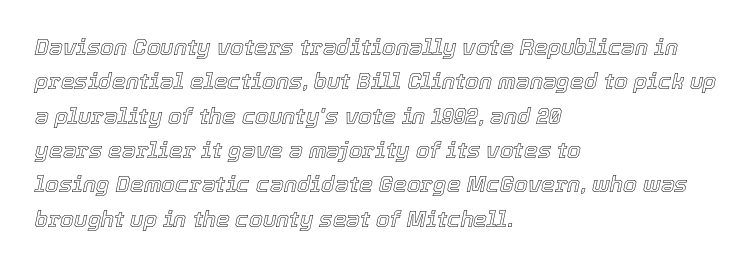
You could call the tracking neutral — neither tight nor loose. These lines were composed using italics. The space beneath each line is pristine and unruled. Quick note: interline space is typical.
